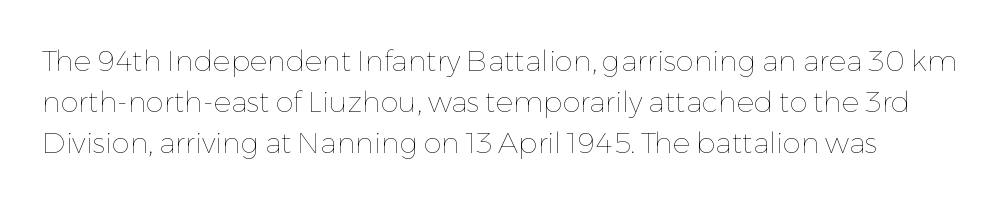
{"italic": "no", "bold": "no", "weight": "thin", "width": "normal", "stroke_contrast": "low", "x_height": "medium", "monospaced": "no", "underline": "no", "line_spacing": "normal", "line_spacing_ratio": 1.42, "letter_spacing": "normal", "letter_spacing_em": 0.0, "glyph_px": 29}
